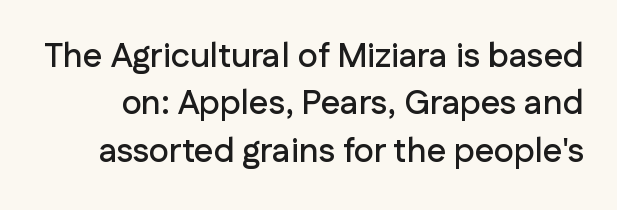
Q: Is the text italic (slanted)? A: No, it is upright.
Q: Is the typeface a serif or a sans-serif typeface? A: Sans-serif.
Q: Is the text underlined? A: No.
Q: Is the spacing between letters normal or unusually wide? A: Normal.
Q: Is the spacing between lines tight, normal or loose? A: Normal.
Q: Width (condensed, normal, or wide)? A: Normal.
Q: Stroke contrast? A: Low.
Q: x-height? A: Medium.
Q: Monospaced? A: No.
